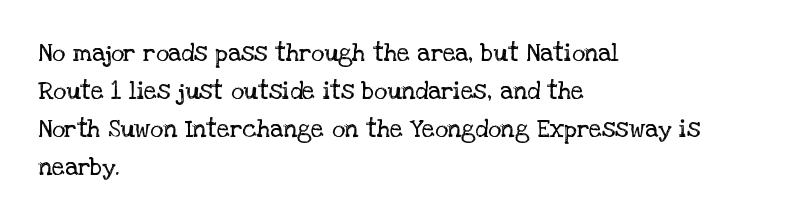
Q: Is the text bold? A: No.
Q: Is the text italic (slanted)? A: No, it is upright.
Q: Is the text underlined? A: No.
Q: How is the paragraph aligned? A: Left-aligned.
Q: Is the spacing between letters normal or unusually wide? A: Normal.
Q: Is the spacing between lines tight, normal or loose? A: Normal.
